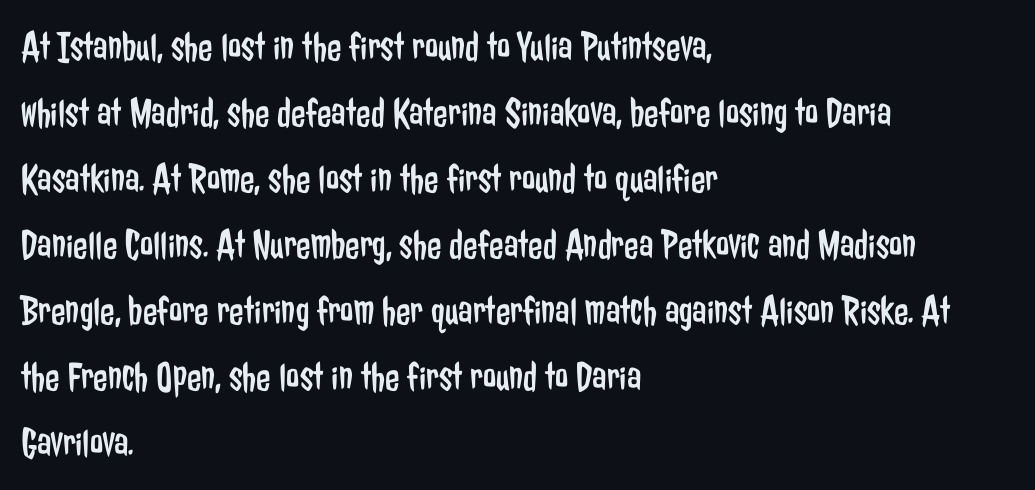
Each row of text sits above clean, open space. The face used here is proportionally spaced, like ordinary book or web type. In terms of leading, this rendering sits right in the middle. The paragraph has a hard left edge and a soft right edge. Default kerning and tracking; the words read as compact shapes.
